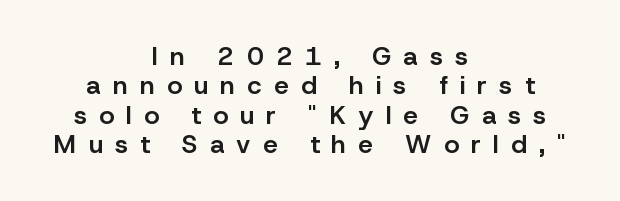
Tightly led — the rows are bunched. Rendered with straight, roman letterforms. Descender tails drop into unmarked territory. A semibold gives these letters moderate extra thickness, short of bold. Every row of glyphs is offset so its center matches the block's center.
